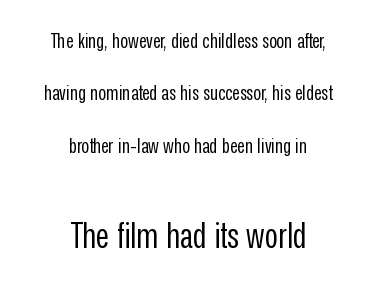
Heaviness? Minimal to ordinary, like unemphasized prose. This rendering features lettering with no underline. Regarding serifs, this sample does without them. Character widths vary here, with narrow letters taking less room than wide ones. You get the small type first, then a jump to larger type. Loosely led — the rows are spread out.
